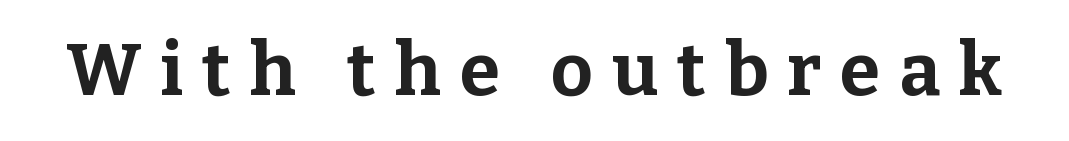
The image shows 73 px bold serif type, upright; set unusually wide letter spacing (+0.26 em), not underlined; low stroke contrast and a medium x-height.
